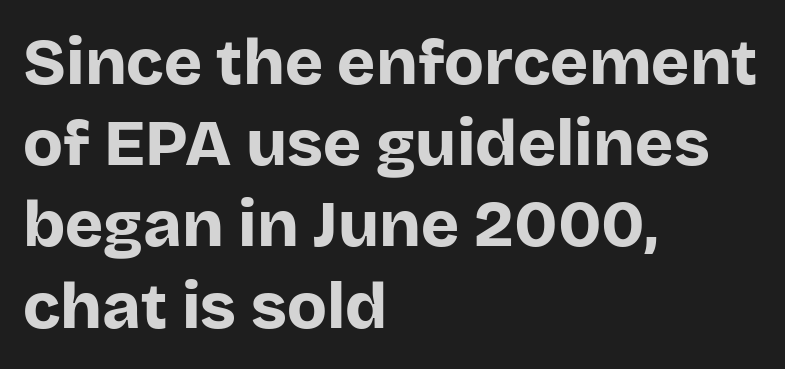
{"serif": "no", "italic": "no", "bold": "yes", "weight": "bold", "width": "normal", "stroke_contrast": "low", "x_height": "large", "monospaced": "no", "underline": "no", "align": "left", "line_spacing": "normal", "line_spacing_ratio": 1.25, "letter_spacing": "normal", "letter_spacing_em": 0.0, "glyph_px": 65}
